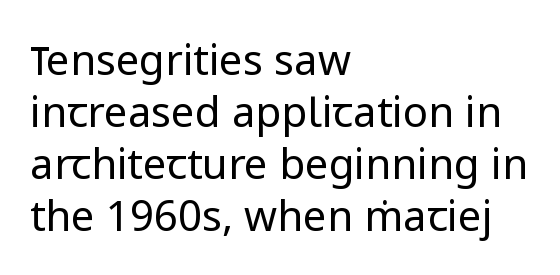
A bare baseline throughout the passage. Standard letterfit; no display-style spreading of the glyphs. Line starts are locked; line ends wander. Is this a fixed-width face? No — the glyphs have proportional, varying widths. Notice how the stems are strictly vertical — no italics here. Caption: face not bold, strokes unweighted.
